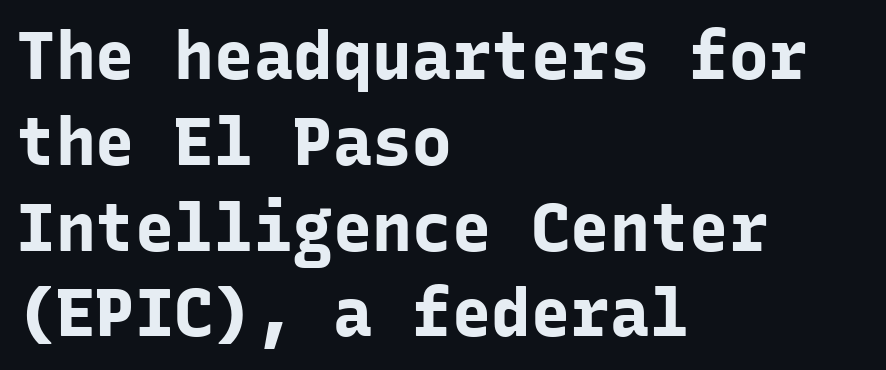
The image shows 66 px bold sans-serif type, upright, monospaced; set left-aligned, normal line spacing (1.3x), normal letter spacing, not underlined; low stroke contrast and a medium x-height.
